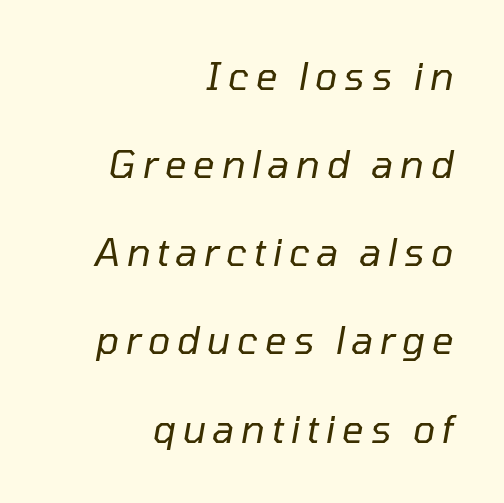
The image shows 38 px regular-weight type, italic (leaning right); set right-aligned, loose line spacing (2.32x), not underlined; low stroke contrast and a medium x-height.
